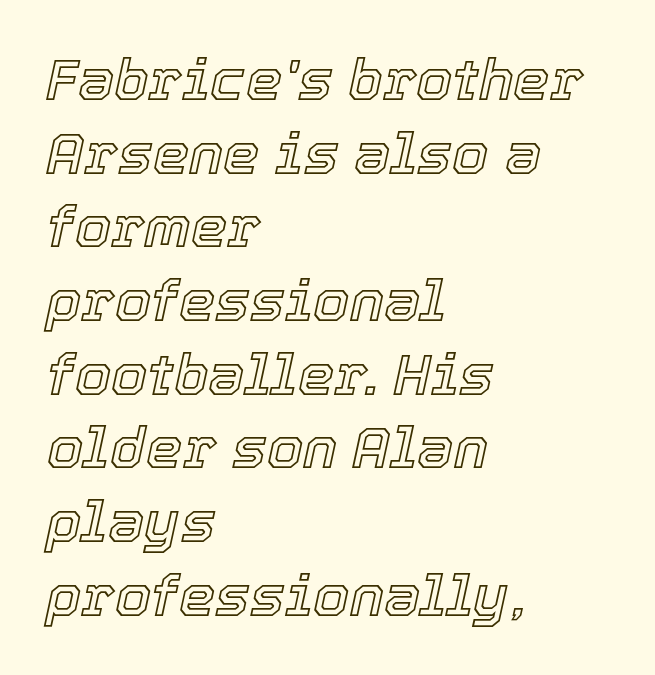
The image shows 58 px text type, italic (leaning right); set left-aligned, normal line spacing (1.27x), normal letter spacing, not underlined; a medium x-height.
